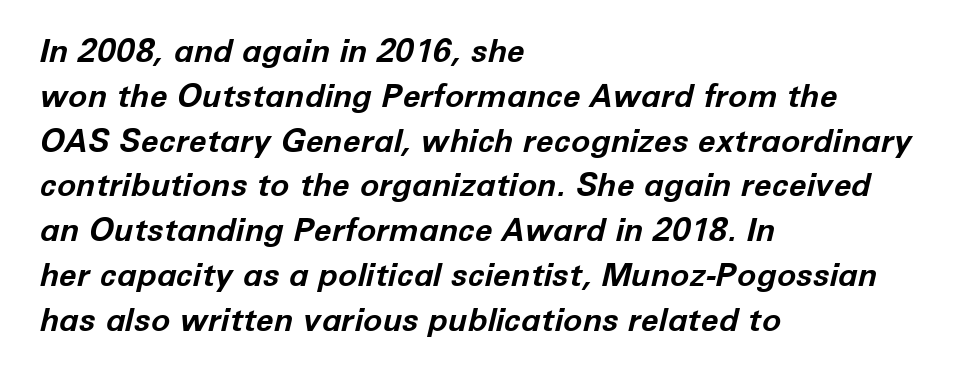
The image shows 32 px bold type, italic (leaning right); set left-aligned, normal line spacing (1.4x), normal letter spacing, not underlined; low stroke contrast and a medium x-height.
